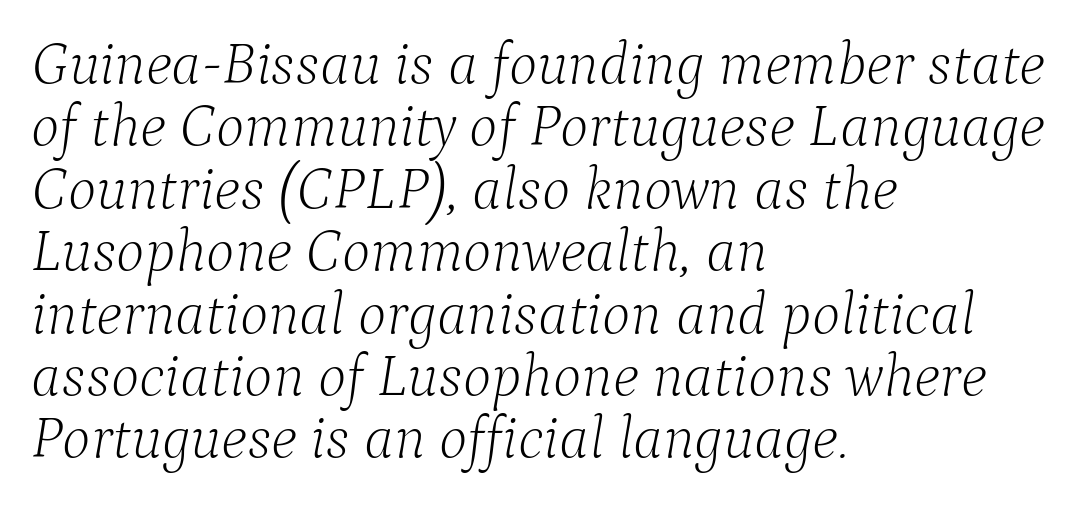
Q: Is the text bold? A: No.
Q: Is the text italic (slanted)? A: Yes, it leans right by about 9 degrees.
Q: Is the typeface a serif or a sans-serif typeface? A: Serif.
Q: Is the text underlined? A: No.
Q: How is the paragraph aligned? A: Left-aligned.
Q: Is the spacing between letters normal or unusually wide? A: Normal.
Q: Is the spacing between lines tight, normal or loose? A: Tight.
Q: Width (condensed, normal, or wide)? A: Normal.
Q: Stroke contrast? A: Low.
Q: x-height? A: Medium.
Q: Monospaced? A: No.
